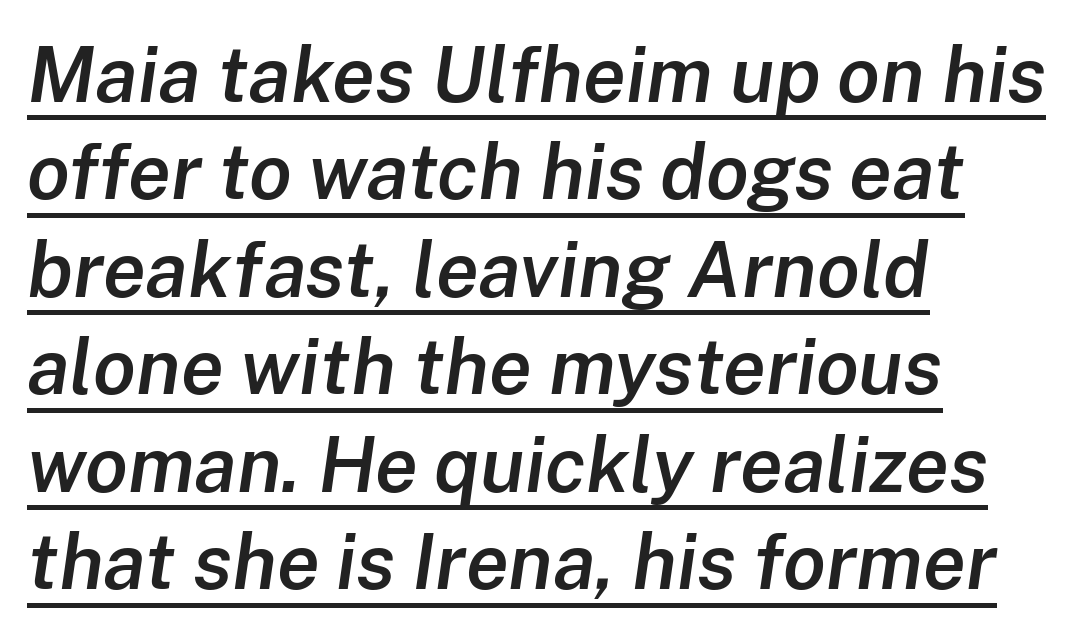
The image shows 78 px semibold type, italic (leaning right); set left-aligned, normal line spacing (1.25x), normal letter spacing, underlined; low stroke contrast and a medium x-height.
